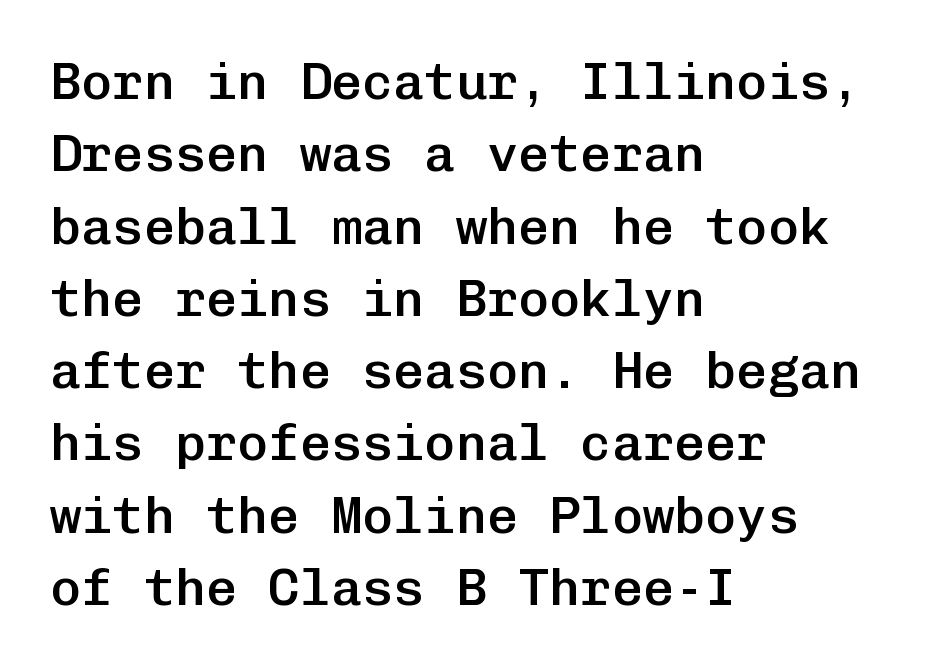
Horizontally, the lines are justified to the leading edge only. The passage shown stacks its lines at a standard gap. Notice how the stems are strictly vertical — no italics here. The rendering shows plain stroke endings on the letterforms — a sans-serif design. Monospaced: the letters line up in strict vertical columns.
